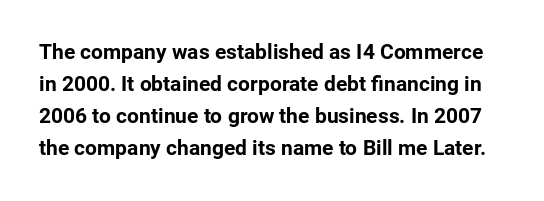
{"italic": "no", "bold": "yes", "underline": "no", "line_spacing": "normal", "line_spacing_ratio": 1.53, "letter_spacing": "normal", "letter_spacing_em": 0.0, "glyph_px": 21}
